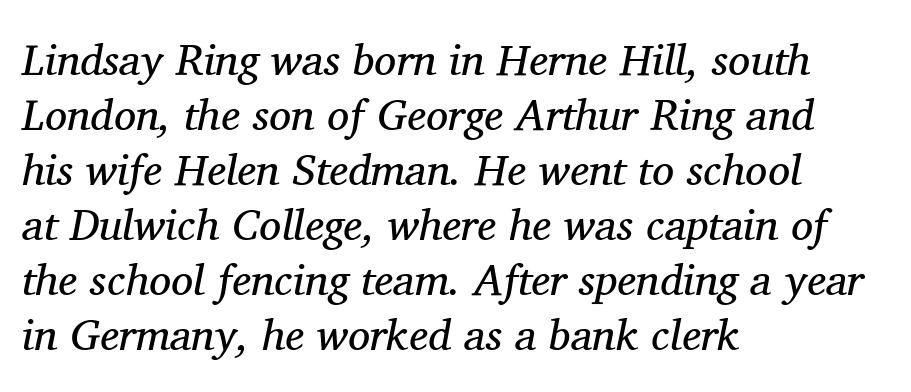
{"serif": "yes", "italic": "yes", "lean": "right", "slant_degrees": 11, "bold": "no", "weight": "regular", "width": "normal", "stroke_contrast": "medium", "x_height": "medium", "monospaced": "no", "underline": "no", "align": "left", "line_spacing": "normal", "line_spacing_ratio": 1.25, "letter_spacing": "normal", "letter_spacing_em": 0.0, "glyph_px": 44}
